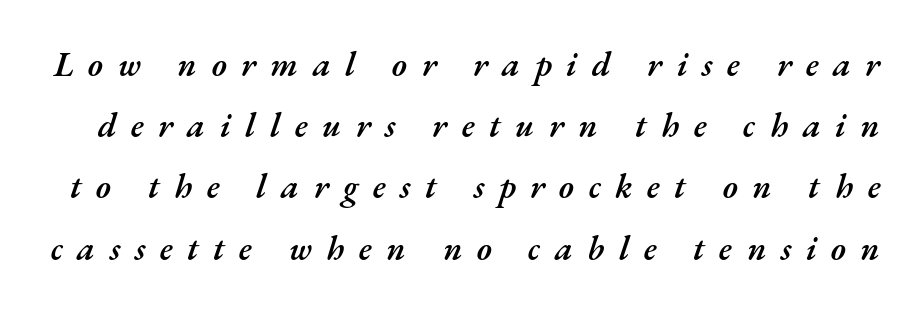
Q: Is the text bold? A: Semi-bold.
Q: Is the text italic (slanted)? A: Yes, it leans right by about 17 degrees.
Q: Is the text underlined? A: No.
Q: Is the spacing between letters normal or unusually wide? A: Unusually wide.
Q: Width (condensed, normal, or wide)? A: Normal.
Q: Stroke contrast? A: Medium.
Q: x-height? A: Small.
Q: Monospaced? A: No.
